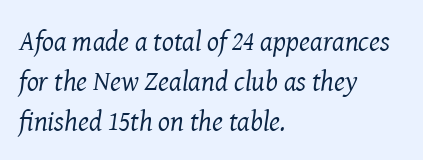
The image shows 28 px regular-weight serif type, italic (leaning right); set left-aligned, normal line spacing (1.42x), normal letter spacing, not underlined; medium stroke contrast and a medium x-height.
